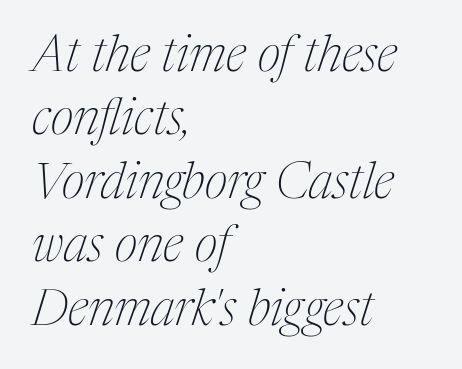
No chunkiness to these letters — they're not bold. Quick note: italic. A typesetter would call this proportional, since set widths differ per character. Layout note: lines flush left. The block of text has a typical density, with ordinary space between rows. What stands out about the letter spacing? Nothing — it is the standard amount.
